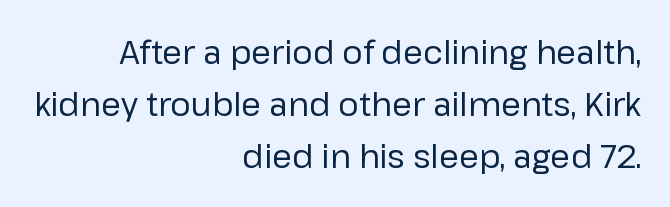
The rendering uses natural spacing where letterforms have individual widths. Each new line begins a customary step beneath the previous one. Do the letters lean? They stand straight. The weight tops out at a normal text grade. Serif or sans? Sans — the stroke terminals are bare. The ragged edge is on the left, which tells us the setting is flush right.
